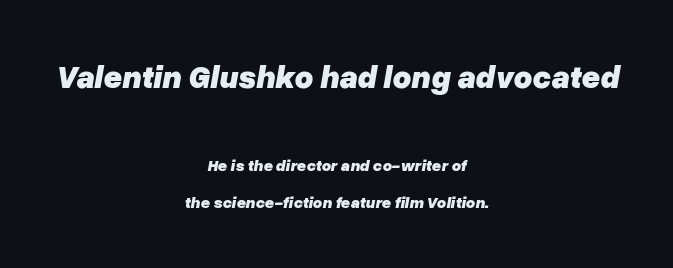
{"italic": "yes", "lean": "right", "slant_degrees": 10, "bold": "yes", "weight": "heavy", "width": "normal", "stroke_contrast": "low", "x_height": "medium", "monospaced": "no", "underline": "no", "align": "center", "line_spacing": "loose", "line_spacing_ratio": 2.33, "letter_spacing": "normal", "letter_spacing_em": 0.0, "larger_block": "first", "size_ratio": 2.0, "glyph_px": 32}
